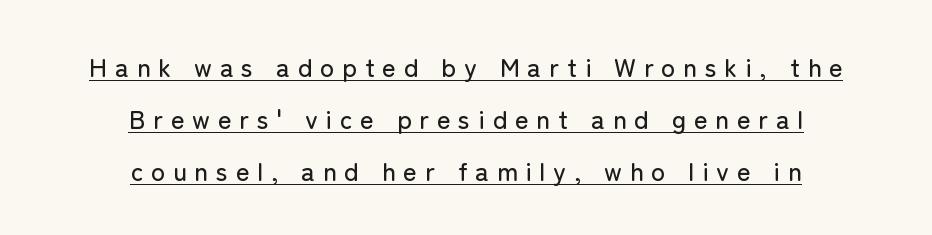
{"italic": "no", "underline": "yes", "align": "center", "line_spacing": "loose", "line_spacing_ratio": 2.0, "letter_spacing": "wide", "letter_spacing_em": 0.3, "glyph_px": 26}
